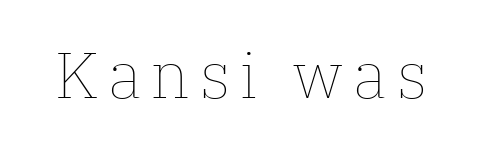
Q: Is the text bold? A: No.
Q: Is the text italic (slanted)? A: No, it is upright.
Q: Is the text underlined? A: No.
Q: Width (condensed, normal, or wide)? A: Normal.
Q: Stroke contrast? A: Low.
Q: x-height? A: Medium.
Q: Monospaced? A: No.
